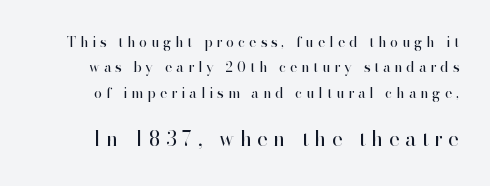
{"italic": "no", "bold": "no", "underline": "no", "line_spacing_ratio": 1.81, "letter_spacing": "wide", "letter_spacing_em": 0.29, "larger_block": "second", "size_ratio": 1.43, "glyph_px": 20}
